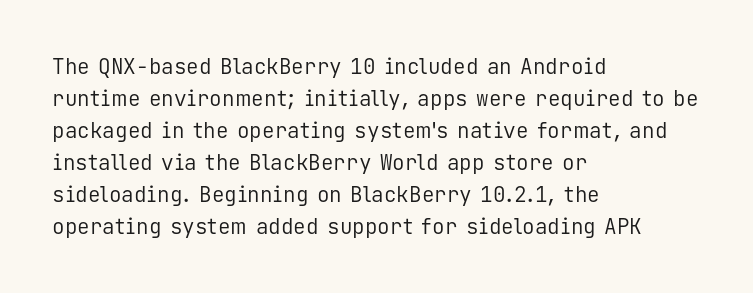
Q: Is the text bold? A: No.
Q: Is the text italic (slanted)? A: No, it is upright.
Q: Is the text underlined? A: No.
Q: How is the paragraph aligned? A: Left-aligned.
Q: Is the spacing between letters normal or unusually wide? A: Normal.
Q: Is the spacing between lines tight, normal or loose? A: Normal.
